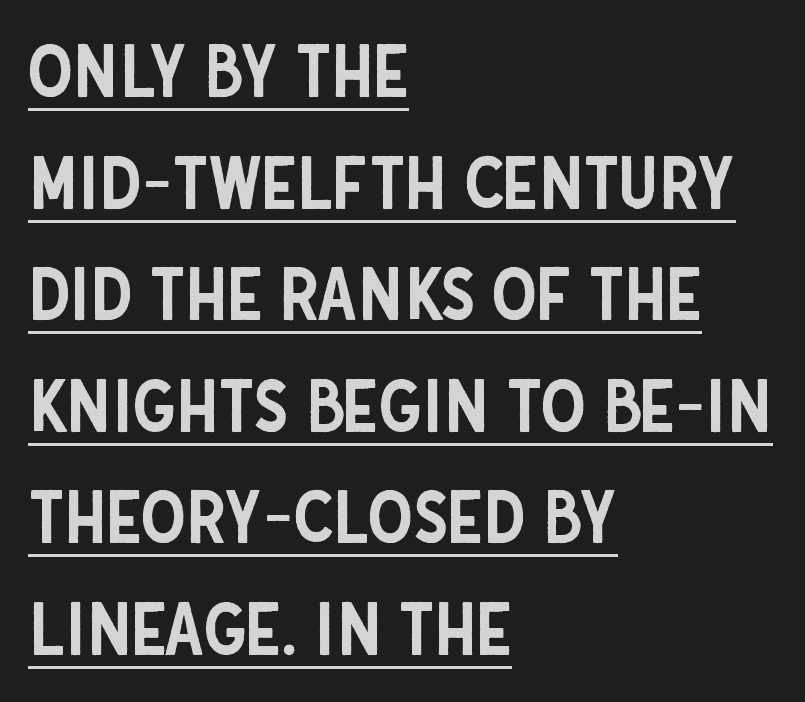
Q: Is the text italic (slanted)? A: No, it is upright.
Q: Is the typeface a serif or a sans-serif typeface? A: Sans-serif.
Q: Is the text underlined? A: Yes.
Q: How is the paragraph aligned? A: Left-aligned.
Q: Is the spacing between letters normal or unusually wide? A: Normal.
Q: Is the spacing between lines tight, normal or loose? A: Normal.
Q: Width (condensed, normal, or wide)? A: Condensed.
Q: Stroke contrast? A: Low.
Q: x-height? A: Large.
Q: Monospaced? A: No.
